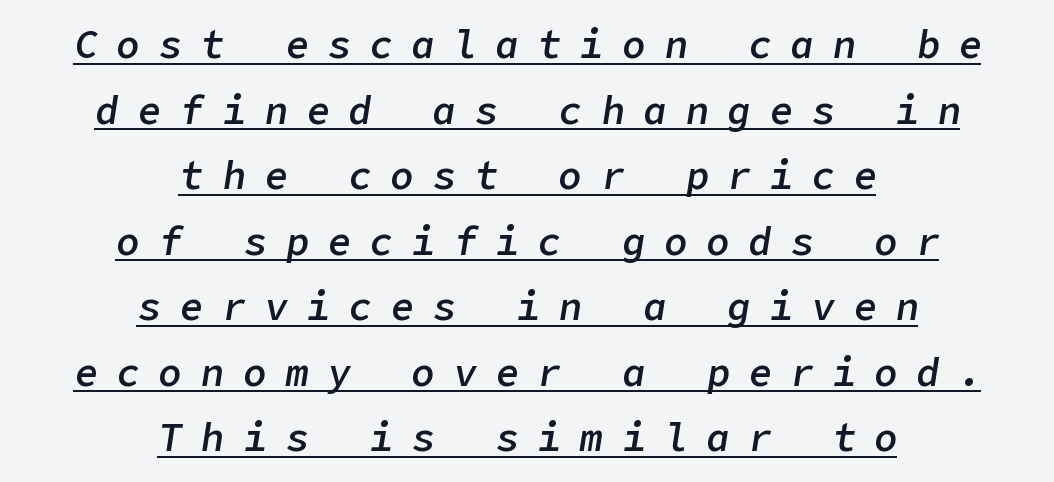
Q: Is the text bold? A: Semi-bold.
Q: Is the text italic (slanted)? A: Yes, it leans right by about 9 degrees.
Q: Is the text underlined? A: Yes.
Q: How is the paragraph aligned? A: Centered.
Q: Is the spacing between letters normal or unusually wide? A: Unusually wide.
Q: Is the spacing between lines tight, normal or loose? A: Normal.
Q: Width (condensed, normal, or wide)? A: Normal.
Q: Stroke contrast? A: Low.
Q: x-height? A: Medium.
